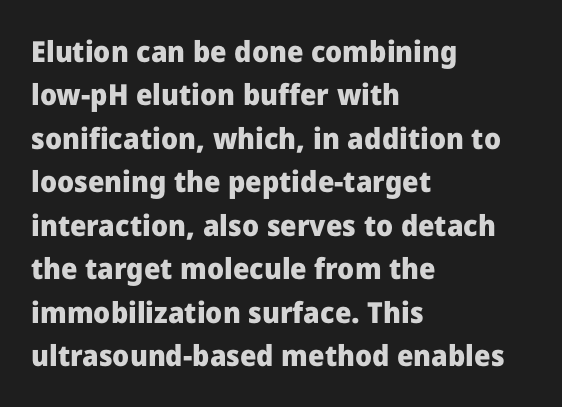
{"serif": "no", "italic": "no", "bold": "yes", "weight": "heavy", "width": "normal", "stroke_contrast": "low", "x_height": "medium", "monospaced": "no", "underline": "no", "align": "left", "line_spacing": "normal", "line_spacing_ratio": 1.5, "letter_spacing": "normal", "letter_spacing_em": 0.0, "glyph_px": 29}
